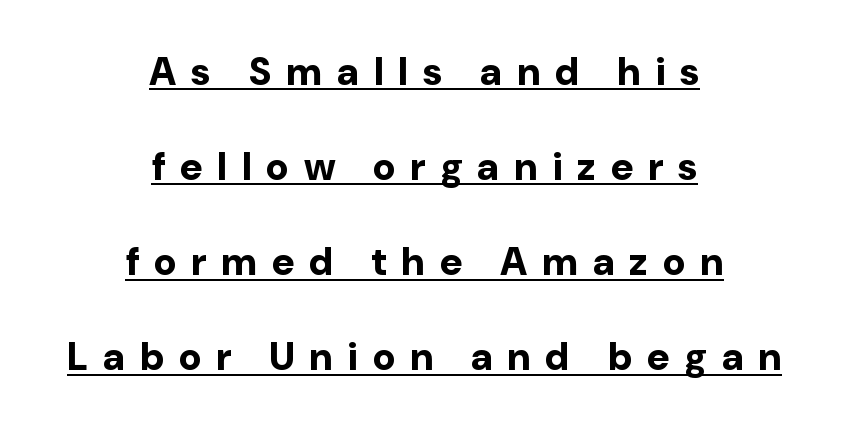
The image shows 39 px bold sans-serif type, upright; set centered, loose line spacing (2.44x), unusually wide letter spacing (+0.38 em), underlined; low stroke contrast and a medium x-height.
